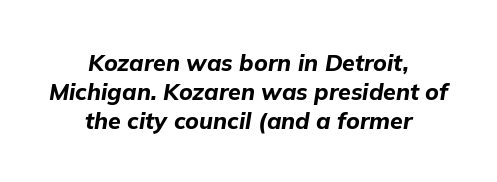
Q: Is the text bold? A: Yes.
Q: Is the text italic (slanted)? A: Yes, it leans right by about 9 degrees.
Q: Is the text underlined? A: No.
Q: How is the paragraph aligned? A: Centered.
Q: Is the spacing between letters normal or unusually wide? A: Normal.
Q: Is the spacing between lines tight, normal or loose? A: Normal.
